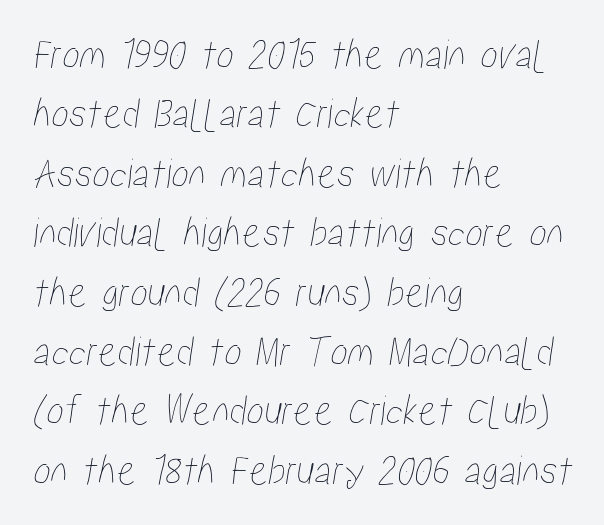
The image shows 44 px condensed type; set left-aligned, normal line spacing (1.35x), normal letter spacing, not underlined; low stroke contrast and a medium x-height.
